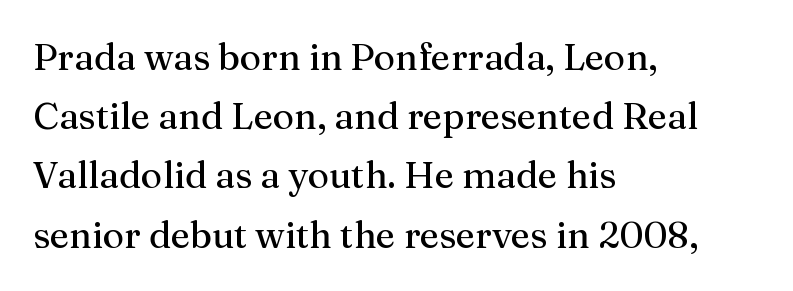
Q: Is the text bold? A: No.
Q: Is the text italic (slanted)? A: No, it is upright.
Q: Is the typeface a serif or a sans-serif typeface? A: Serif.
Q: Is the text underlined? A: No.
Q: How is the paragraph aligned? A: Left-aligned.
Q: Is the spacing between letters normal or unusually wide? A: Normal.
Q: Is the spacing between lines tight, normal or loose? A: Normal.
Q: Width (condensed, normal, or wide)? A: Normal.
Q: Stroke contrast? A: Medium.
Q: x-height? A: Medium.
Q: Monospaced? A: No.
